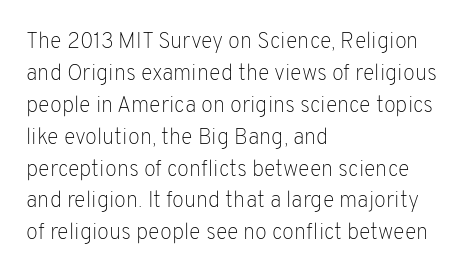
This sample uses an upright cut, with every glyph sitting square on the baseline. Check the space under the baseline: it is left empty. These lines are set flush left with a ragged right edge. Weight: not bold — regular or lighter.
